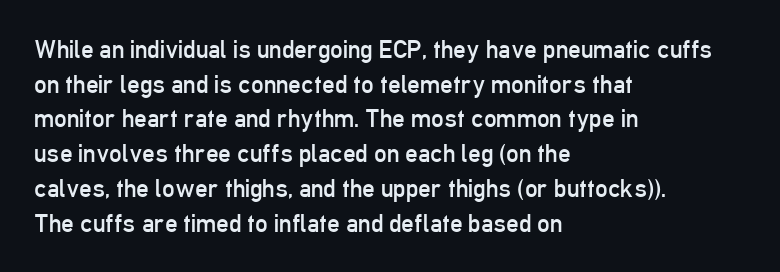
The letters stand straight up with perfectly vertical stems. The typesetter chose a ragged-right arrangement here. What's the leading like? Ordinary, nothing unusual. Nothing unusual about the tracking: characters are spaced as the font intends. Is the stroke heavy? The answer is a plain regular-or-lighter.
